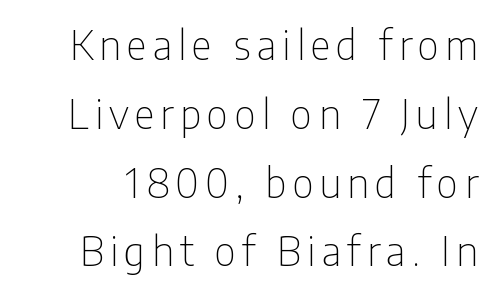
{"serif": "no", "italic": "no", "bold": "no", "weight": "thin", "width": "condensed", "stroke_contrast": "low", "x_height": "medium", "monospaced": "no", "underline": "no", "line_spacing_ratio": 1.72, "glyph_px": 40}
